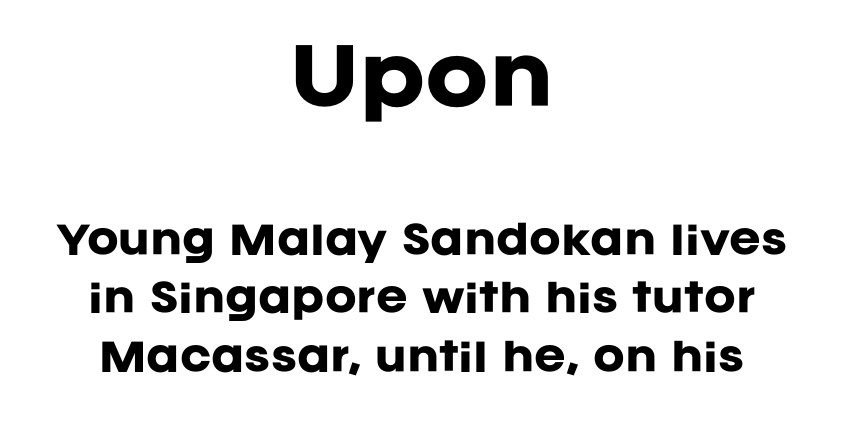
Reading down the column, the eye jumps a familiar distance to each next line. Honestly, there is no underline to notice here at all. This sample uses plain, unmodified letter spacing. Character widths vary here, with narrow letters taking less room than wide ones. Italic? Not at all — the glyphs are vertical. The earlier block is typeset at a bigger size than the later block.
